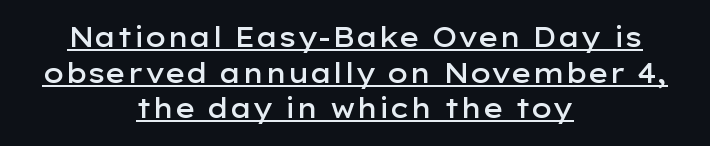
The image shows 27 px text type, upright; set centered, normal line spacing (1.32x), normal letter spacing, underlined.
